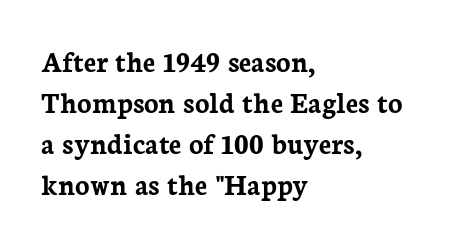
Q: Is the text bold? A: Yes.
Q: Is the text italic (slanted)? A: No, it is upright.
Q: Is the typeface a serif or a sans-serif typeface? A: Serif.
Q: Is the text underlined? A: No.
Q: How is the paragraph aligned? A: Left-aligned.
Q: Is the spacing between letters normal or unusually wide? A: Normal.
Q: Is the spacing between lines tight, normal or loose? A: Normal.
Q: Width (condensed, normal, or wide)? A: Normal.
Q: Stroke contrast? A: Low.
Q: x-height? A: Medium.
Q: Monospaced? A: No.
